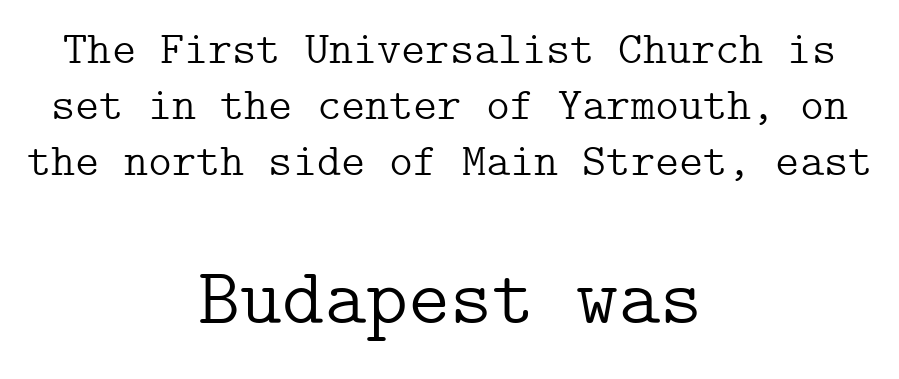
Q: Is the text bold? A: No.
Q: Is the text italic (slanted)? A: No, it is upright.
Q: Is the typeface a serif or a sans-serif typeface? A: Serif.
Q: Is the text underlined? A: No.
Q: How is the paragraph aligned? A: Centered.
Q: Is the spacing between letters normal or unusually wide? A: Normal.
Q: Which block of text is set in a larger size, the first (top) or the second (bottom)? A: The second (bottom) one.
Q: Width (condensed, normal, or wide)? A: Normal.
Q: Stroke contrast? A: Low.
Q: x-height? A: Medium.
